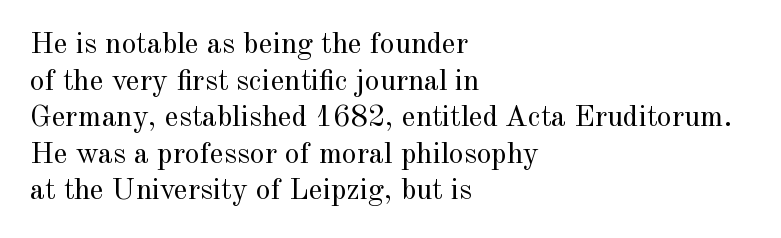
Q: Is the text bold? A: No.
Q: Is the text italic (slanted)? A: No, it is upright.
Q: Is the typeface a serif or a sans-serif typeface? A: Serif.
Q: Is the text underlined? A: No.
Q: How is the paragraph aligned? A: Left-aligned.
Q: Is the spacing between letters normal or unusually wide? A: Normal.
Q: Width (condensed, normal, or wide)? A: Normal.
Q: x-height? A: Small.
Q: Monospaced? A: No.
